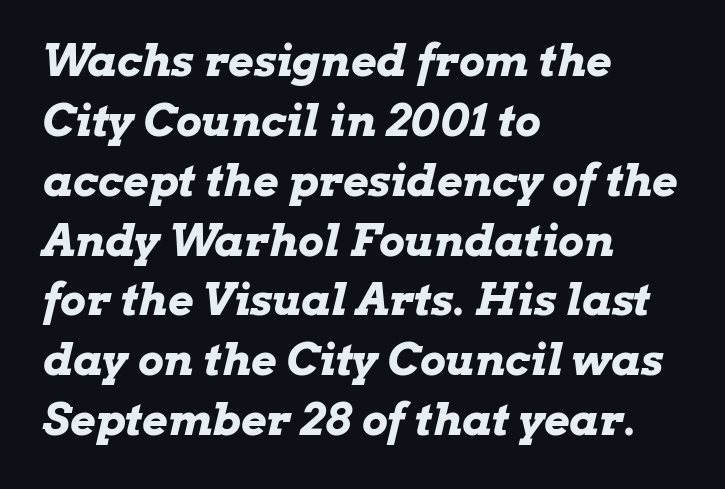
The image shows 44 px bold, wide type, italic (leaning right); set left-aligned, normal line spacing (1.36x), normal letter spacing, not underlined; low stroke contrast and a medium x-height.
